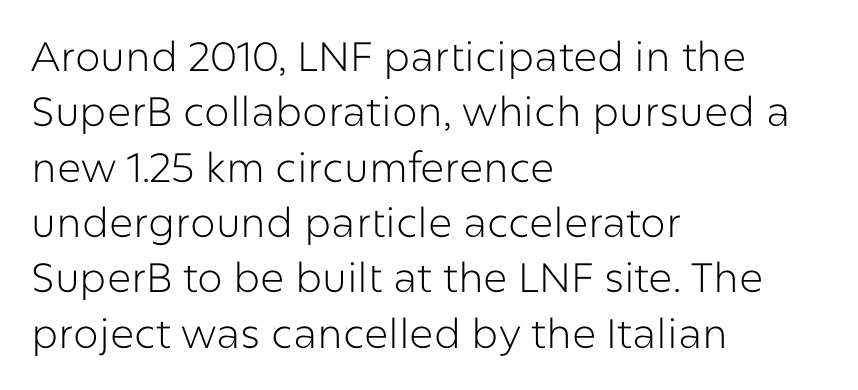
{"serif": "no", "italic": "no", "bold": "no", "weight": "light", "width": "normal", "stroke_contrast": "low", "x_height": "medium", "monospaced": "no", "underline": "no", "align": "left", "line_spacing": "normal", "line_spacing_ratio": 1.35, "letter_spacing": "normal", "letter_spacing_em": 0.0, "glyph_px": 41}
